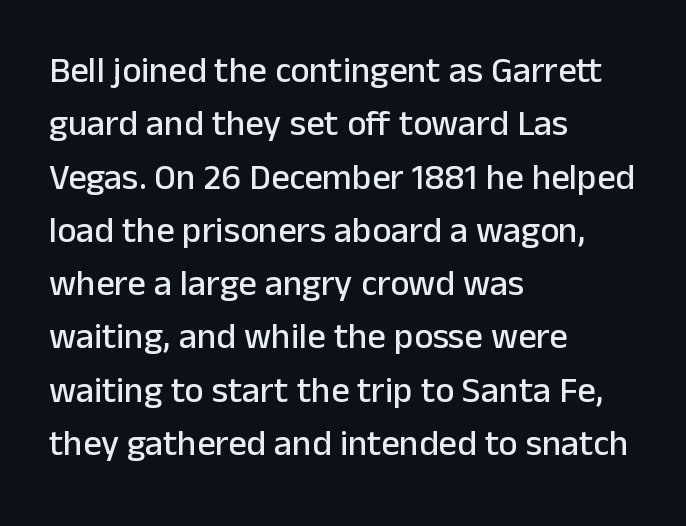
The image shows 36 px sans-serif type, upright; set left-aligned, normal line spacing (1.48x), normal letter spacing, not underlined; low stroke contrast and a medium x-height.
